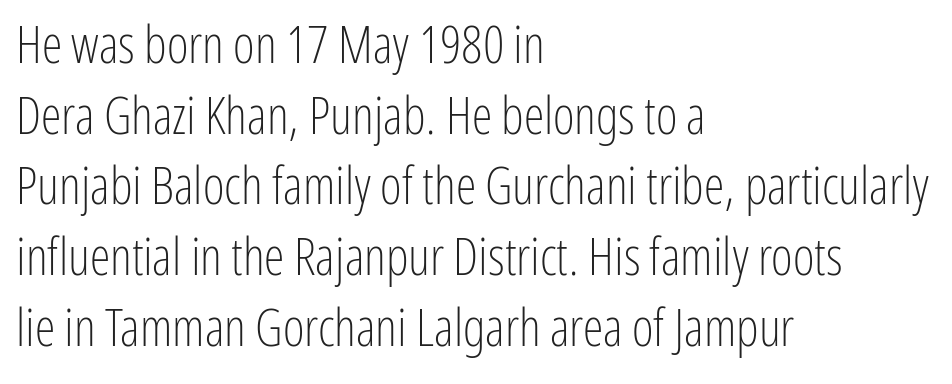
Q: Is the text bold? A: No.
Q: Is the text italic (slanted)? A: No, it is upright.
Q: Is the typeface a serif or a sans-serif typeface? A: Sans-serif.
Q: Is the text underlined? A: No.
Q: How is the paragraph aligned? A: Left-aligned.
Q: Is the spacing between letters normal or unusually wide? A: Normal.
Q: Is the spacing between lines tight, normal or loose? A: Normal.
Q: Width (condensed, normal, or wide)? A: Condensed.
Q: Stroke contrast? A: Low.
Q: x-height? A: Medium.
Q: Monospaced? A: No.
